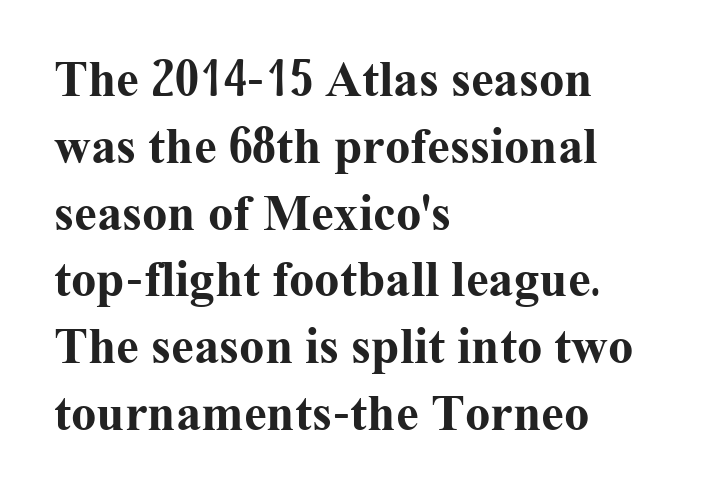
Q: Is the text bold? A: Yes.
Q: Is the text italic (slanted)? A: No, it is upright.
Q: Is the typeface a serif or a sans-serif typeface? A: Serif.
Q: Is the text underlined? A: No.
Q: How is the paragraph aligned? A: Left-aligned.
Q: Is the spacing between letters normal or unusually wide? A: Normal.
Q: Is the spacing between lines tight, normal or loose? A: Normal.
Q: Width (condensed, normal, or wide)? A: Normal.
Q: Stroke contrast? A: Medium.
Q: x-height? A: Medium.
Q: Monospaced? A: No.
